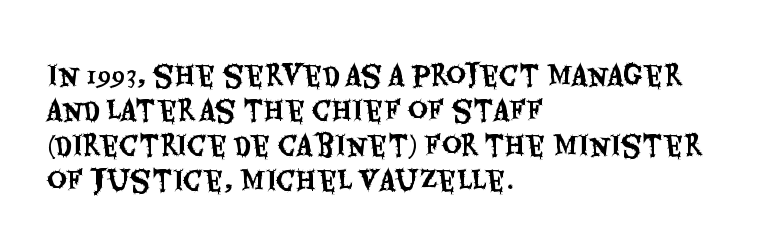
Q: Is the text italic (slanted)? A: No, it is upright.
Q: Is the text underlined? A: No.
Q: How is the paragraph aligned? A: Left-aligned.
Q: Is the spacing between letters normal or unusually wide? A: Normal.
Q: Is the spacing between lines tight, normal or loose? A: Normal.
